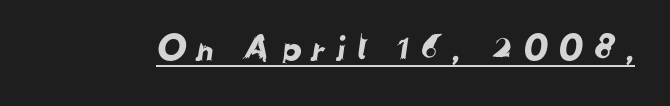
{"serif": "no", "width": "normal", "stroke_contrast": "low", "x_height": "medium", "monospaced": "no", "underline": "yes", "letter_spacing": "wide", "letter_spacing_em": 0.27, "glyph_px": 33}
